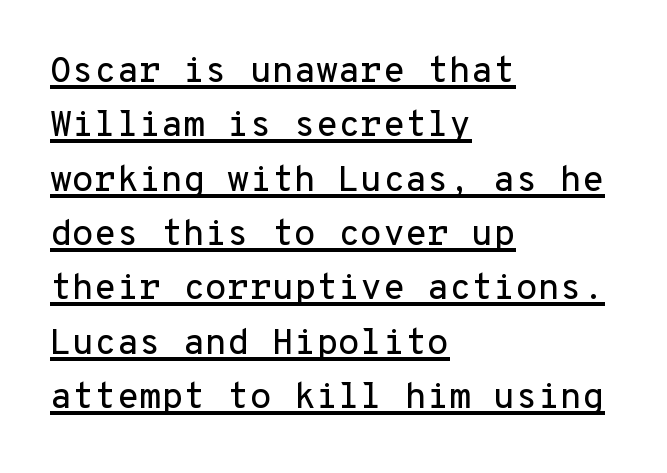
Nope, no serifs anywhere on these letters. Horizontally, the lines are justified to the leading edge only. Do the characters align in a grid? Yes, the font is monospaced. This sample uses plain, unmodified letter spacing. The axis of the letterforms is exactly vertical.
